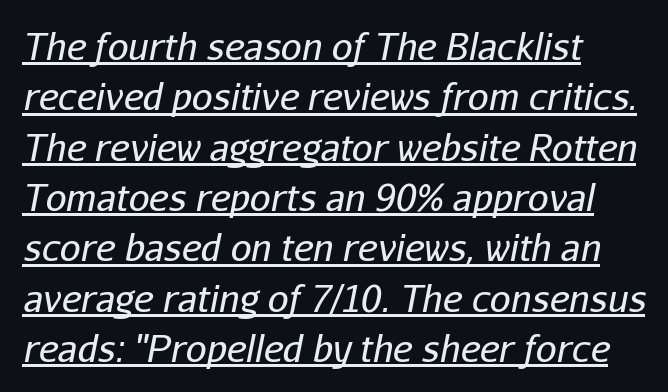
Q: Is the text bold? A: No.
Q: Is the text italic (slanted)? A: Yes, it leans right by about 11 degrees.
Q: Is the text underlined? A: Yes.
Q: How is the paragraph aligned? A: Left-aligned.
Q: Is the spacing between letters normal or unusually wide? A: Normal.
Q: Is the spacing between lines tight, normal or loose? A: Normal.
Q: Width (condensed, normal, or wide)? A: Normal.
Q: Stroke contrast? A: Low.
Q: x-height? A: Medium.
Q: Monospaced? A: No.
